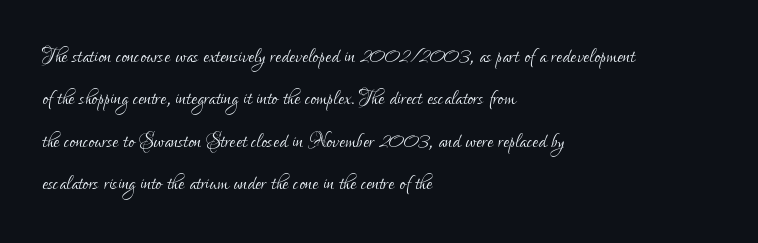
Characters follow at the spacing the type designer built in. Where is the straight margin? On the left. Weight: regular or lighter. Check the space under the baseline: it is left empty. Each new line begins a customary step beneath the previous one.
